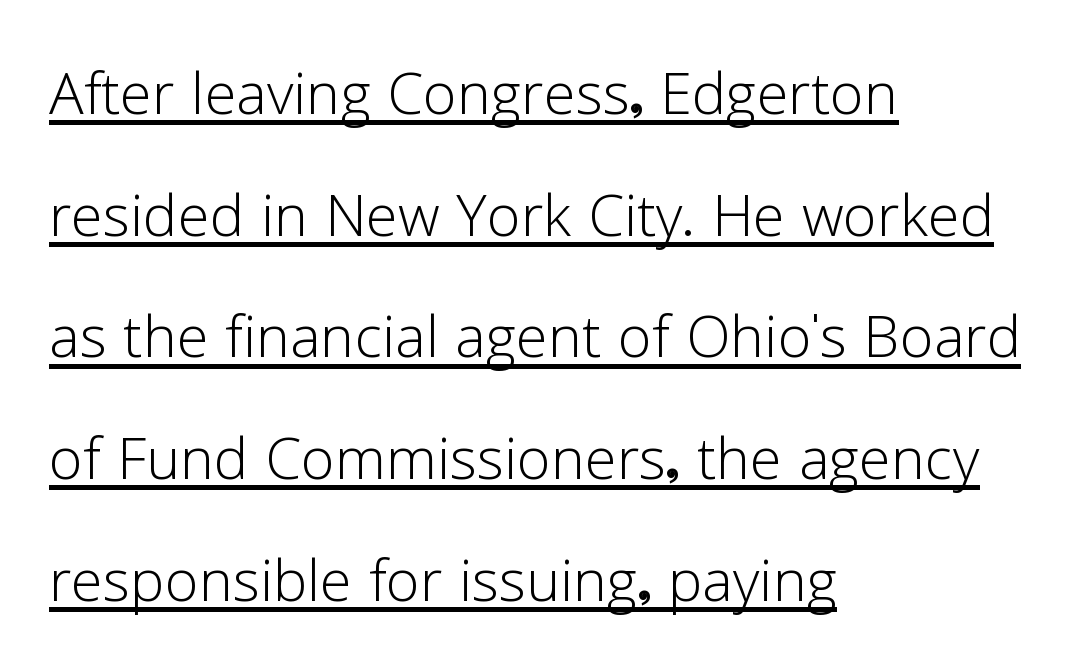
The image shows 77 px light sans-serif type, upright; set left-aligned, normal line spacing (1.58x), normal letter spacing, underlined; low stroke contrast and a medium x-height.
